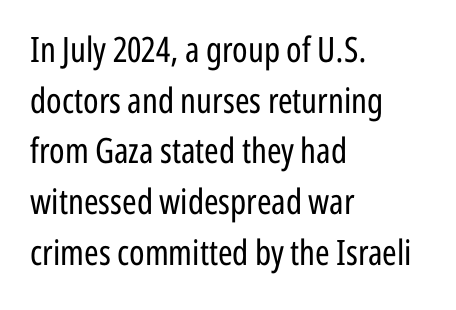
The glyphs are unaccompanied by any horizontal stroke below them. Nope, not italic — everything's standing straight. Regular leading. The face used here is proportionally spaced, like ordinary book or web type.
